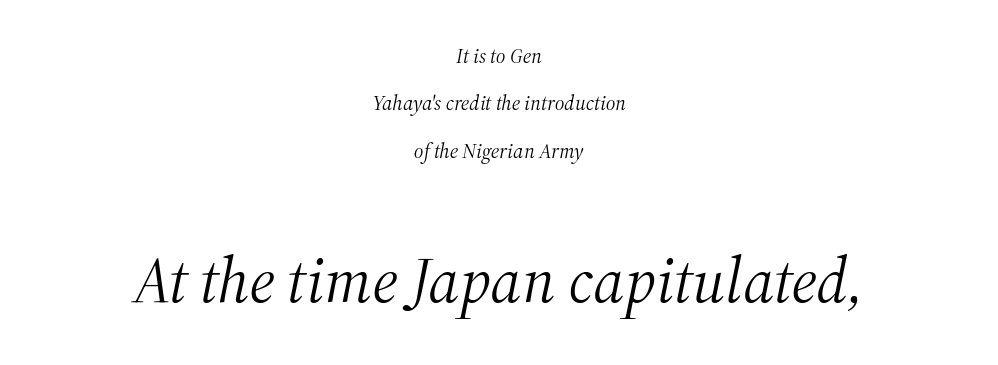
The image shows 64 px light serif type, italic (leaning right); set centered, loose line spacing (2.26x), normal letter spacing, not underlined; the second (bottom) block is 3.05x larger; medium stroke contrast and a medium x-height.
